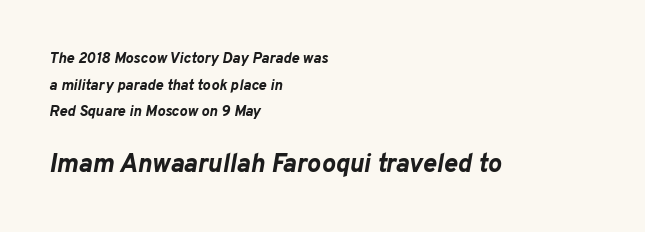
Stroke thickness is high; the sample reads as a true bold. The passage shown is not underscored anywhere. Between these two stacked blocks, the lower one wins on size. Short and long lines alike share a common starting point at left. Here the glyphs are tracked normally, forming tight word shapes.
